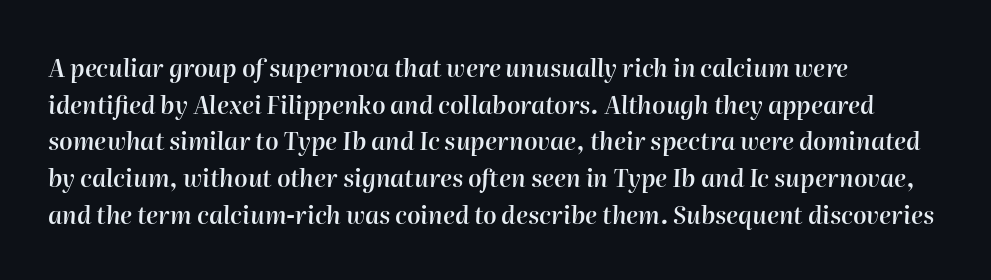
{"italic": "yes", "lean": "right", "slant_degrees": 2, "bold": "semi", "underline": "no", "align": "left", "line_spacing": "normal", "line_spacing_ratio": 1.53, "letter_spacing": "normal", "letter_spacing_em": 0.0, "glyph_px": 24}
